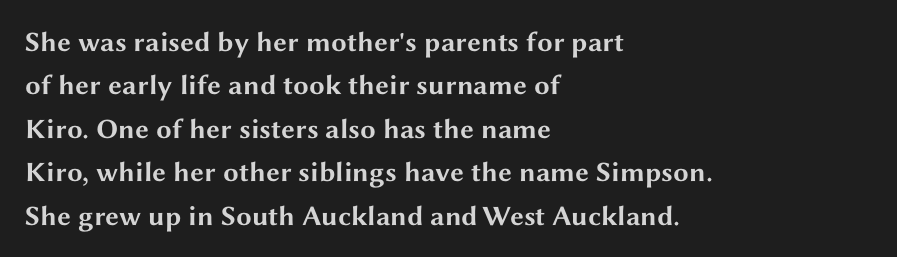
The image shows 28 px bold, wide sans-serif type, upright; set left-aligned, normal line spacing (1.55x), normal letter spacing, not underlined; medium stroke contrast and a medium x-height.
